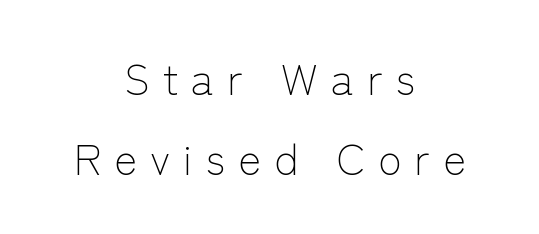
The words here are not underlined. Neither beginnings nor endings align; midpoints do. The letters stand straight up with perfectly vertical stems. Substantial extra tracking has been applied to these lines. Examine the stroke ends and you'll find no serifs.
